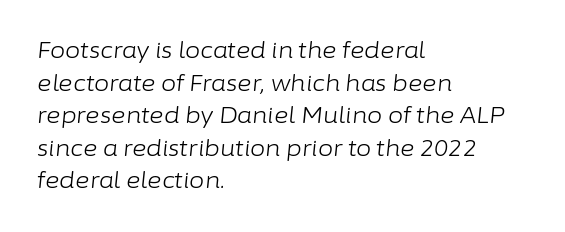
If you drew a line through each stem, it would be angled. The space beneath each line is pristine and unruled. Interline gaps are of average width in this sample. The ragged edge is on the right, which tells us the setting is flush left. The passage shown is not bold in any degree. Characters follow at the spacing the type designer built in.
